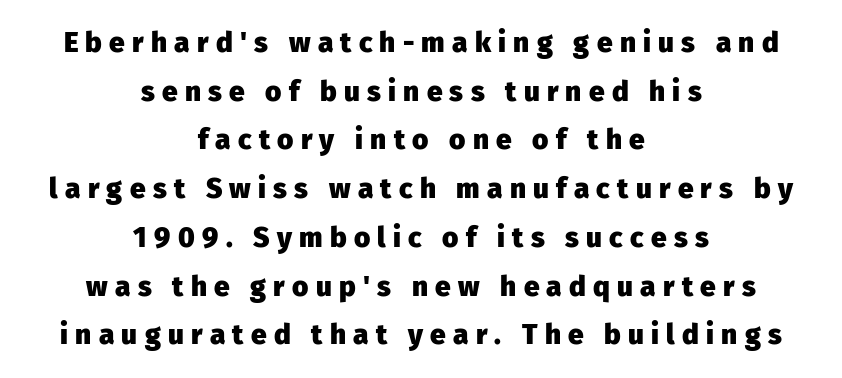
The image shows 28 px heavy sans-serif type, upright; set centered, line spacing 1.74x, unusually wide letter spacing (+0.26 em), not underlined; low stroke contrast and a medium x-height.
